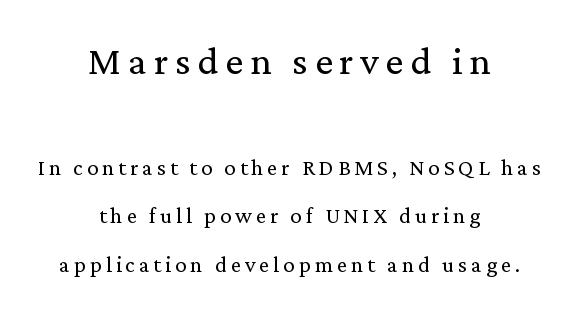
{"serif": "yes", "italic": "no", "bold": "no", "weight": "regular", "width": "normal", "stroke_contrast": "low", "x_height": "medium", "monospaced": "no", "underline": "no", "align": "center", "line_spacing": "loose", "line_spacing_ratio": 2.1, "larger_block": "first", "size_ratio": 1.74, "glyph_px": 40}
